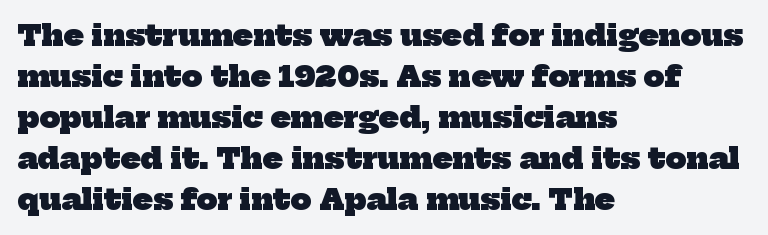
The image shows 29 px heavy serif type; set left-aligned, normal line spacing (1.41x), normal letter spacing, not underlined; low stroke contrast and a medium x-height.
